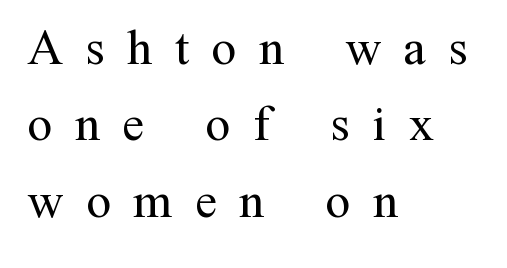
Q: Is the text bold? A: No.
Q: Is the text italic (slanted)? A: No, it is upright.
Q: Is the typeface a serif or a sans-serif typeface? A: Serif.
Q: Is the text underlined? A: No.
Q: How is the paragraph aligned? A: Left-aligned.
Q: Is the spacing between letters normal or unusually wide? A: Unusually wide.
Q: Is the spacing between lines tight, normal or loose? A: Normal.
Q: Width (condensed, normal, or wide)? A: Normal.
Q: Stroke contrast? A: Medium.
Q: x-height? A: Medium.
Q: Monospaced? A: No.
